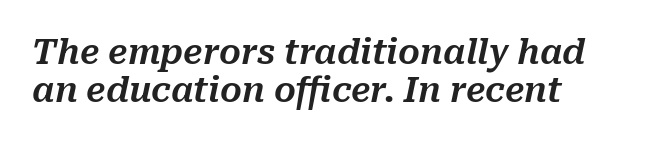
The image shows 34 px text type, italic (leaning right); set left-aligned, tight line spacing (1.13x), normal letter spacing, not underlined; medium stroke contrast and a medium x-height.
